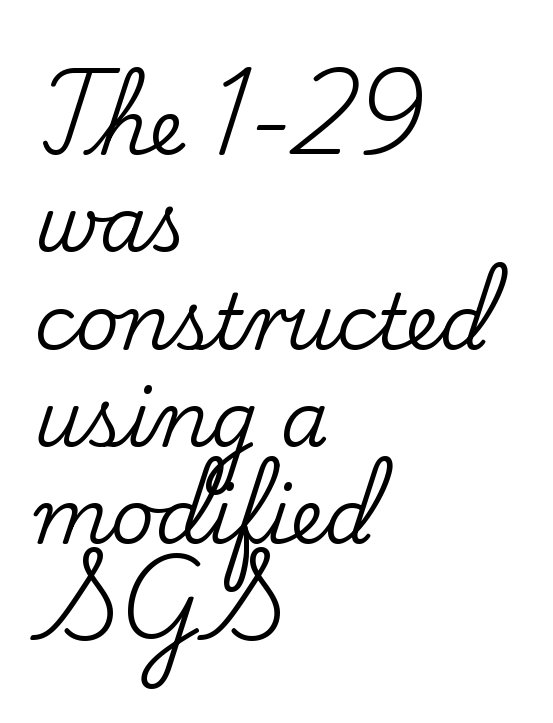
The passage shown is typed in a proportional face where columns would drift. The face used here is seriffed, in the tradition of book romans. Words appear dense and cohesive because spacing is normal. Regarding leading, the lines here are spaced in the standard way. These lines stack with their left ends in a neat column.
